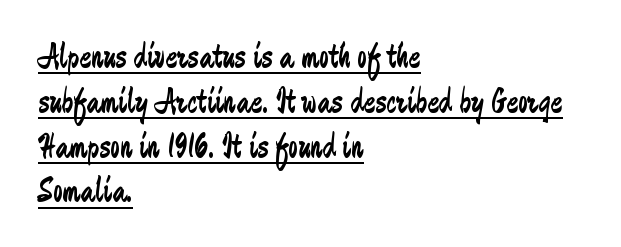
{"serif": "no", "bold": "no", "weight": "regular", "width": "condensed", "stroke_contrast": "low", "x_height": "medium", "monospaced": "no", "underline": "yes", "align": "left", "line_spacing": "normal", "line_spacing_ratio": 1.28, "letter_spacing": "normal", "letter_spacing_em": 0.0, "glyph_px": 35}
